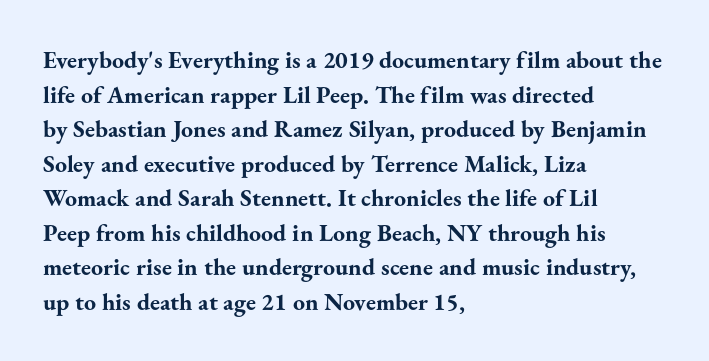
Q: Is the text bold? A: Yes.
Q: Is the text italic (slanted)? A: No, it is upright.
Q: Is the text underlined? A: No.
Q: How is the paragraph aligned? A: Left-aligned.
Q: Is the spacing between letters normal or unusually wide? A: Normal.
Q: Is the spacing between lines tight, normal or loose? A: Normal.
